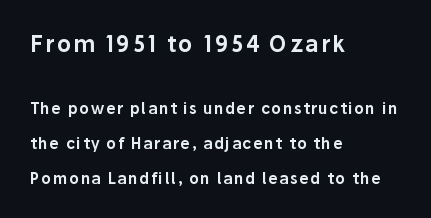
Q: Is the text italic (slanted)? A: No, it is upright.
Q: Is the text underlined? A: No.
Q: How is the paragraph aligned? A: Left-aligned.
Q: Is the spacing between lines tight, normal or loose? A: Loose.
Q: Which block of text is set in a larger size, the first (top) or the second (bottom)? A: The first (top) one.
